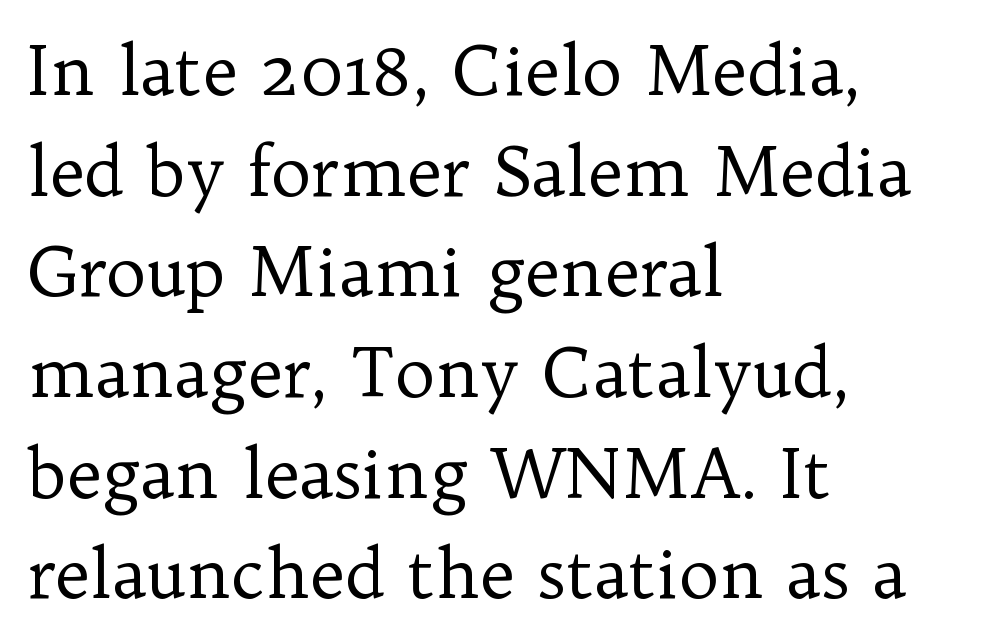
{"serif": "yes", "italic": "no", "bold": "no", "weight": "regular", "width": "normal", "stroke_contrast": "low", "x_height": "medium", "monospaced": "no", "underline": "no", "align": "left", "line_spacing": "normal", "line_spacing_ratio": 1.48, "letter_spacing": "normal", "letter_spacing_em": 0.0, "glyph_px": 68}
